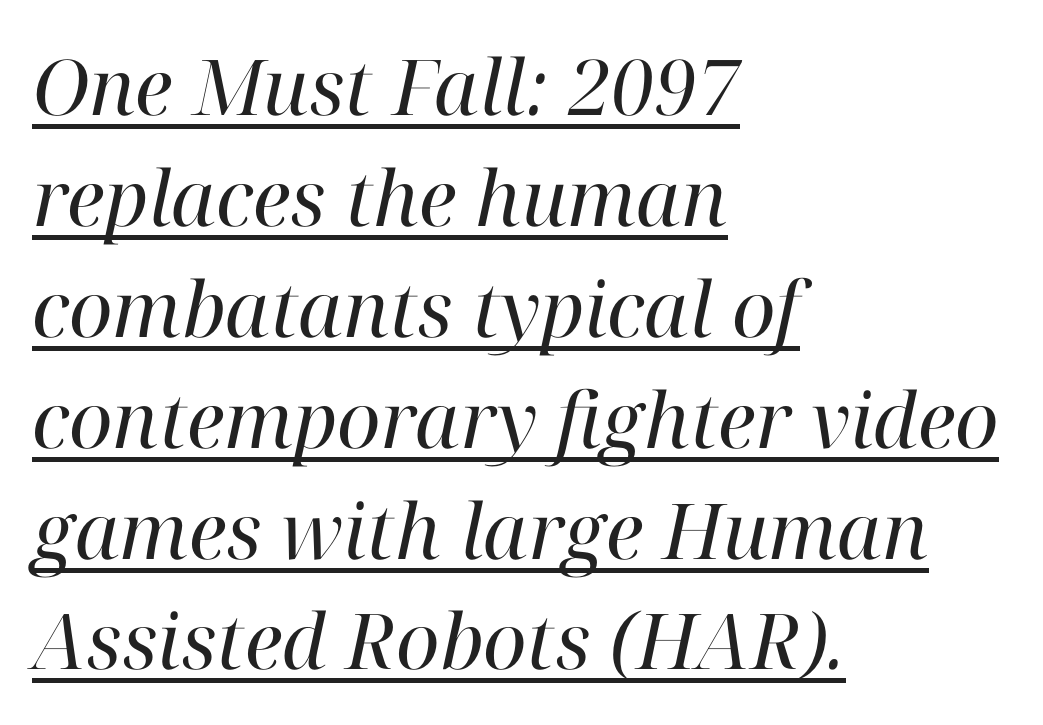
Q: Is the text bold? A: No.
Q: Is the text italic (slanted)? A: Yes, it leans right by about 12 degrees.
Q: Is the typeface a serif or a sans-serif typeface? A: Serif.
Q: Is the text underlined? A: Yes.
Q: How is the paragraph aligned? A: Left-aligned.
Q: Is the spacing between letters normal or unusually wide? A: Normal.
Q: Is the spacing between lines tight, normal or loose? A: Normal.
Q: Width (condensed, normal, or wide)? A: Normal.
Q: Stroke contrast? A: High.
Q: x-height? A: Medium.
Q: Monospaced? A: No.
